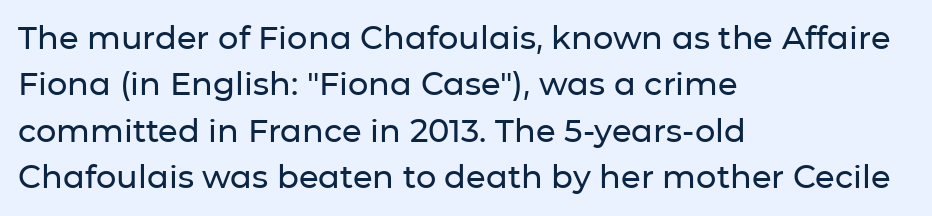
These lines keep a tight, regular rhythm from letter to letter. Rows of type keep a routine distance in the vertical direction. This sample has the flowing, uneven cadence of proportional lettering. The typography opts for an upright posture over an oblique one.
